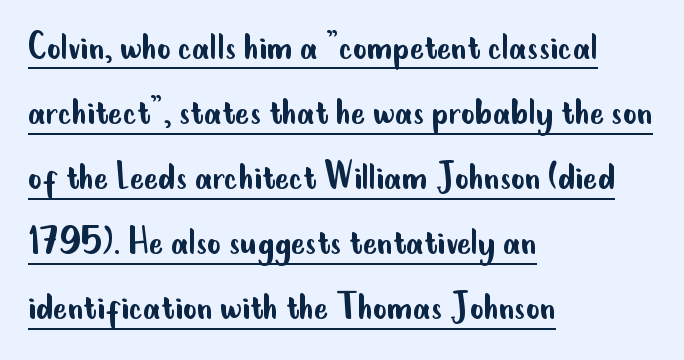
{"serif": "no", "italic": "no", "bold": "no", "weight": "regular", "width": "condensed", "stroke_contrast": "low", "x_height": "small", "monospaced": "no", "underline": "yes", "align": "left", "line_spacing": "normal", "line_spacing_ratio": 1.55, "letter_spacing": "normal", "letter_spacing_em": 0.0, "glyph_px": 42}
